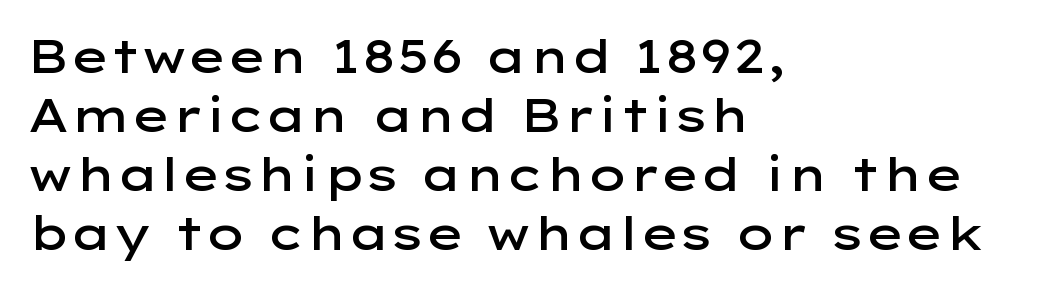
Looks like regular typesetting: each glyph gets only the width it needs. Examine the stroke ends and you'll find no serifs. All the whitespace from short lines collects on the right. Bold? Not quite — semibold, heavier than regular but stopping short.
